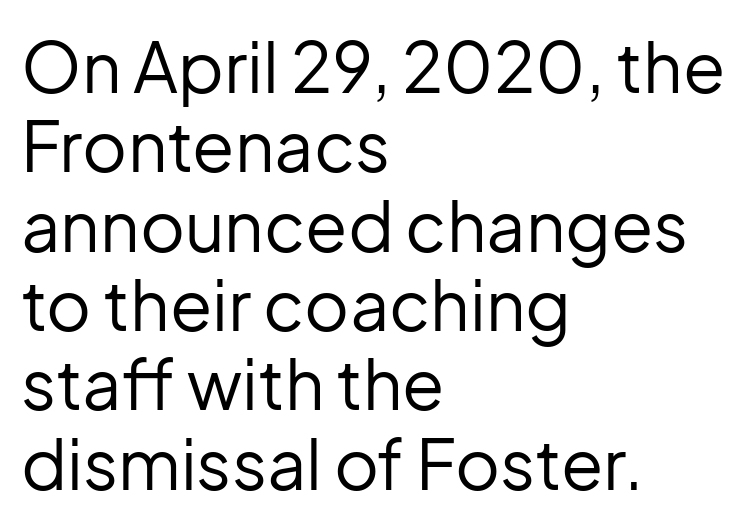
Spacing verdict: proportional, widths tailored to each character. The designer dialed line spacing down below the default. The passage shown has conventional tracking throughout. What kind of face is this? One without serifs — a sans. Letters have the restrained weight of plain body copy at most. Each row of text sits above clean, open space.
